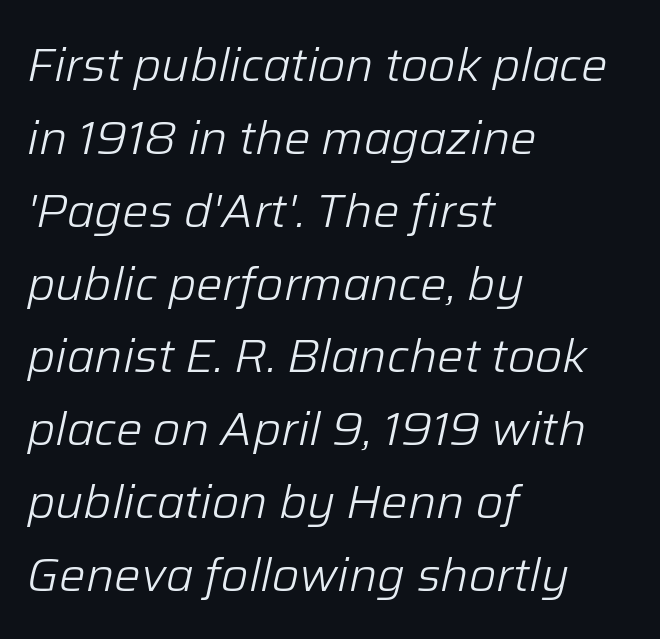
Any mark beneath the type? The region is blank. A student would call this left alignment; a typographer would say flush left, rag right. The rendering keeps characters at their native spacing. Is the type heavy? It reads as light-to-regular instead.
